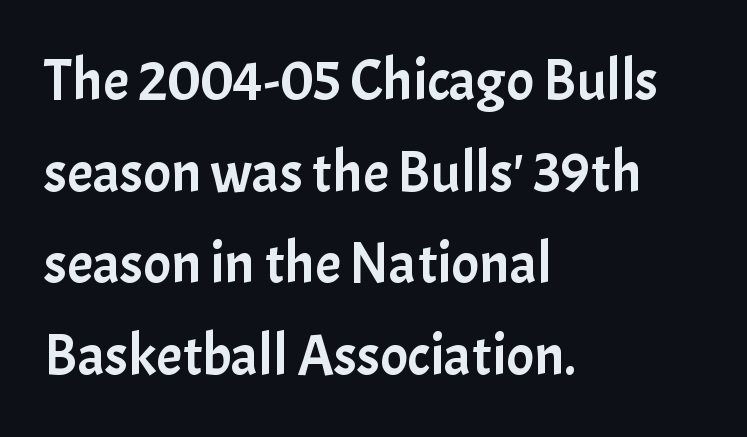
The image shows 58 px sans-serif type, upright; set left-aligned, normal line spacing (1.58x), normal letter spacing, not underlined; low stroke contrast and a medium x-height.
